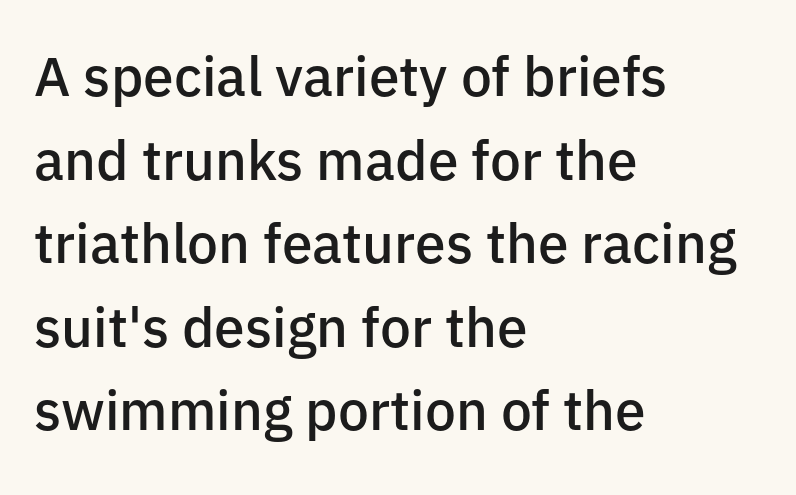
The image shows 55 px semibold sans-serif type, upright; set left-aligned, normal line spacing (1.52x), normal letter spacing, not underlined; low stroke contrast and a medium x-height.
